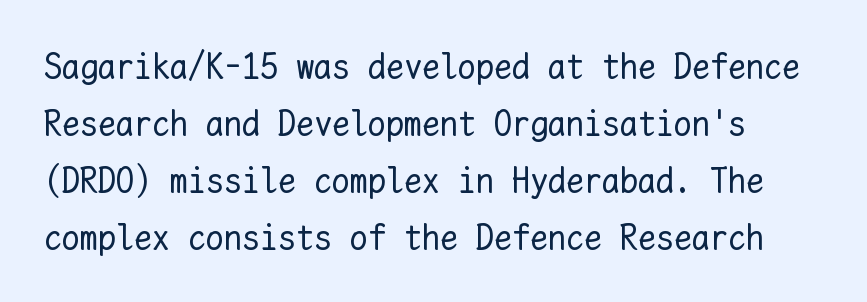
Do the letters lean? They stand straight. This rendering leaves character spacing at its baseline value. The font sits on the lighter half of the weight spectrum, regular included. If you measured baseline to baseline, you'd find a middling distance. Monospaced: the letters line up in strict vertical columns.
